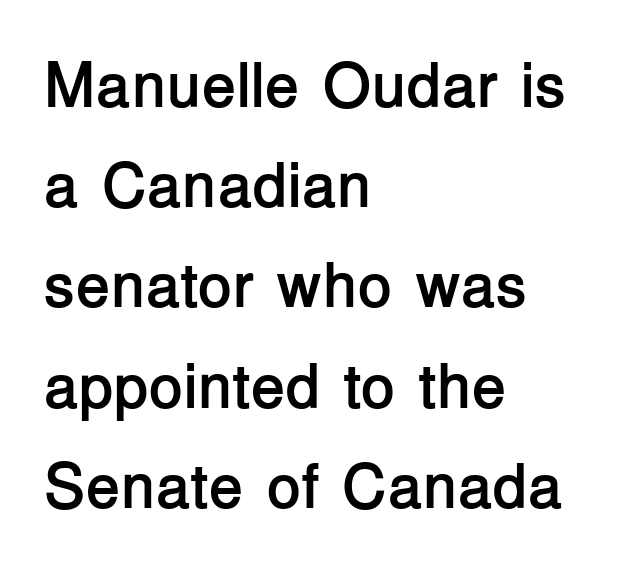
{"serif": "no", "italic": "no", "bold": "yes", "weight": "semibold", "width": "normal", "stroke_contrast": "low", "x_height": "medium", "monospaced": "no", "underline": "no", "align": "left", "line_spacing": "normal", "line_spacing_ratio": 1.59, "letter_spacing": "normal", "letter_spacing_em": 0.0, "glyph_px": 63}
